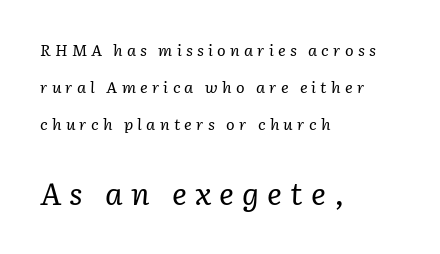
{"serif": "yes", "italic": "yes", "lean": "right", "slant_degrees": 3, "bold": "no", "weight": "regular", "width": "normal", "stroke_contrast": "low", "x_height": "medium", "monospaced": "no", "underline": "no", "align": "left", "line_spacing": "loose", "line_spacing_ratio": 2.3, "letter_spacing": "wide", "letter_spacing_em": 0.26, "larger_block": "second", "size_ratio": 1.94, "glyph_px": 31}
